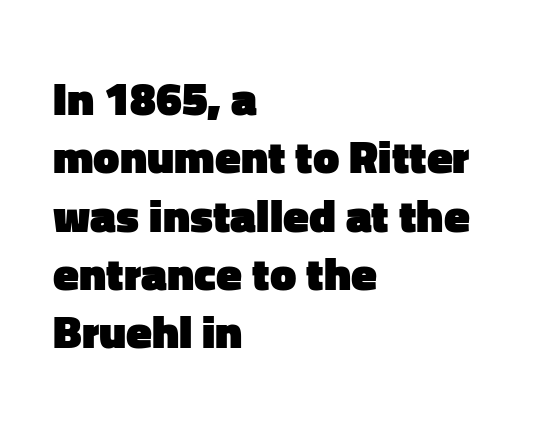
These lines were composed using upright roman letters. This is sans-serif lettering, the kind often seen on screens and signage. Bold? Absolutely — the strokes are thick and heavy. Left-aligned paragraph, ragged on the right. Caption: standard tracking, unaltered.
